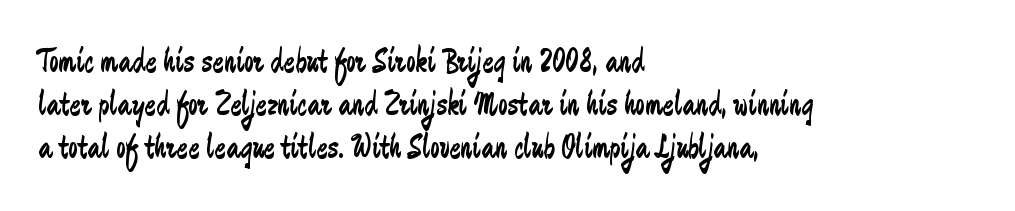
The line-height multiplier appears to be the usual default. Just letters on the line, the space beneath them empty. Each stroke keeps to a modest, everyday thickness or less. Horizontally, the lines are justified to the leading edge only.
